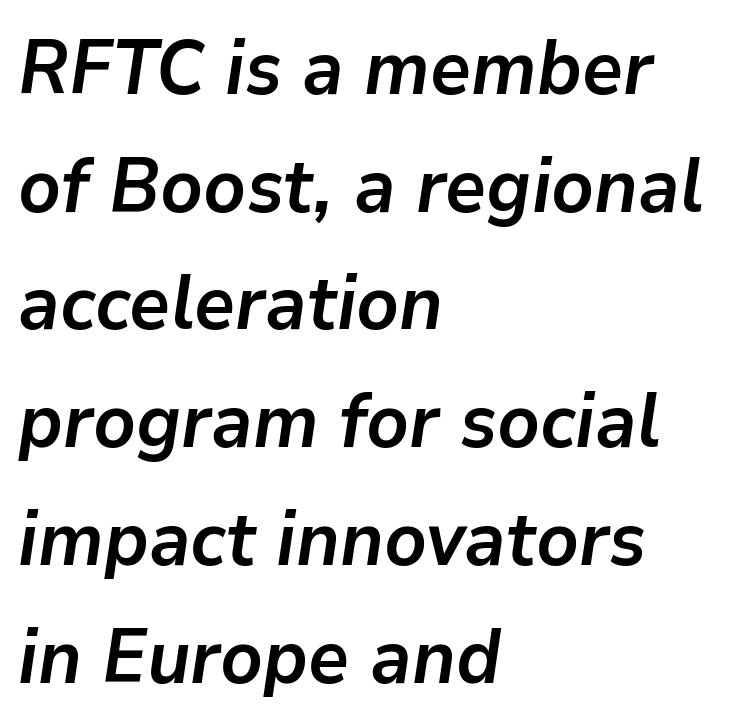
{"italic": "yes", "lean": "right", "slant_degrees": 9, "bold": "yes", "weight": "semibold", "width": "normal", "stroke_contrast": "low", "x_height": "medium", "monospaced": "no", "underline": "no", "align": "left", "line_spacing": "normal", "line_spacing_ratio": 1.57, "letter_spacing": "normal", "letter_spacing_em": 0.0, "glyph_px": 75}
